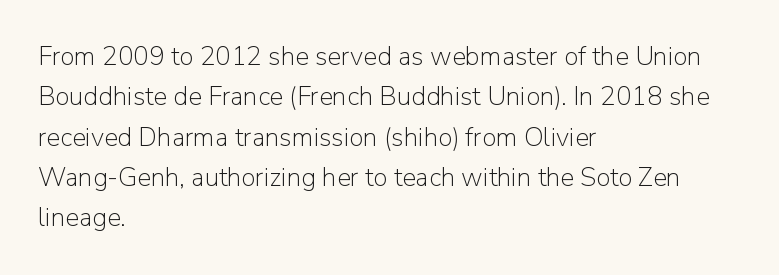
Check the space under the baseline: it is left empty. The type sits square on the baseline with zero lean. Line spacing here is normal. Casual observation: everything's shoved over to the left. Honestly, the letter spacing is just normal — you wouldn't notice it.
